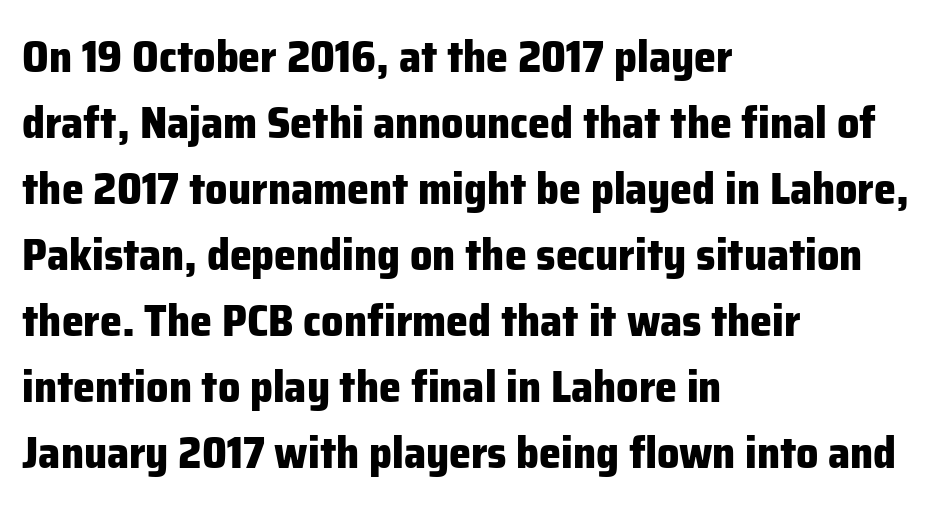
Each letter's strokes conclude bluntly, with no projecting serifs. Left-aligned paragraph, ragged on the right. Tall strokes in this sample are plumb rather than angled. The passage shown is typed in a proportional face where columns would drift. Each word holds together tightly as a unit, with standard inter-letter gaps. Clear beneath every line of the passage.
